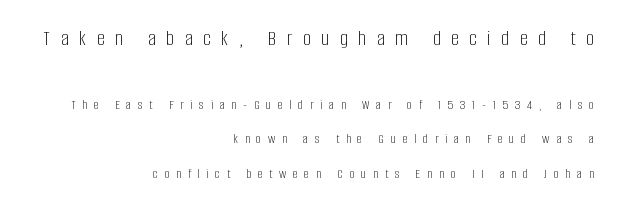
{"italic": "no", "bold": "no", "underline": "no", "align": "right", "line_spacing": "loose", "line_spacing_ratio": 2.44, "letter_spacing": "wide", "letter_spacing_em": 0.48, "larger_block": "first", "size_ratio": 1.57, "glyph_px": 22}
